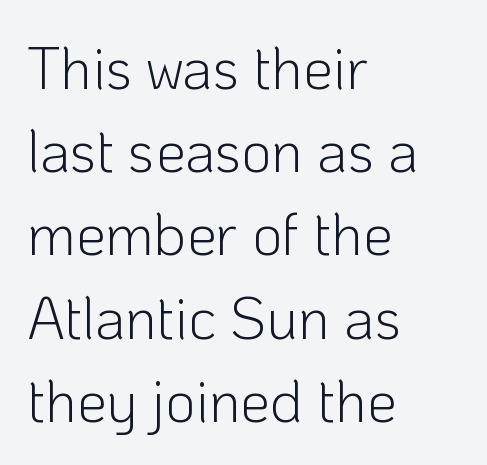
This sample uses an upright cut, with every glyph sitting square on the baseline. Observe the ordinary spacing: letters are neighbours, not strangers. The line-height multiplier appears to be the usual default. Here the designer chose a conventional face with non-uniform glyph widths. The rag falls on the right side of this text block. Words float on clear page, feet unadorned.
